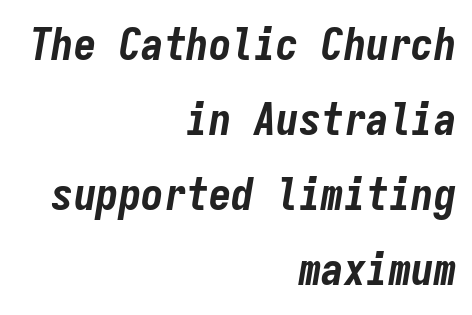
The image shows 45 px bold, condensed type, italic (leaning right), monospaced; set right-aligned, normal line spacing (1.67x), normal letter spacing, not underlined; low stroke contrast and a medium x-height.
